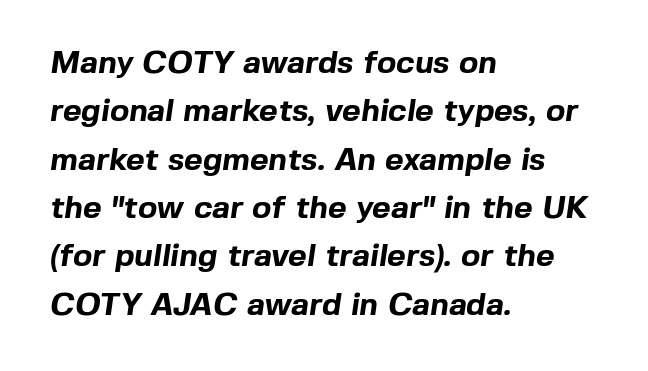
Q: Is the text bold? A: Yes.
Q: Is the typeface a serif or a sans-serif typeface? A: Sans-serif.
Q: Is the text underlined? A: No.
Q: How is the paragraph aligned? A: Left-aligned.
Q: Is the spacing between letters normal or unusually wide? A: Normal.
Q: Is the spacing between lines tight, normal or loose? A: Normal.
Q: Width (condensed, normal, or wide)? A: Normal.
Q: x-height? A: Medium.
Q: Monospaced? A: No.
